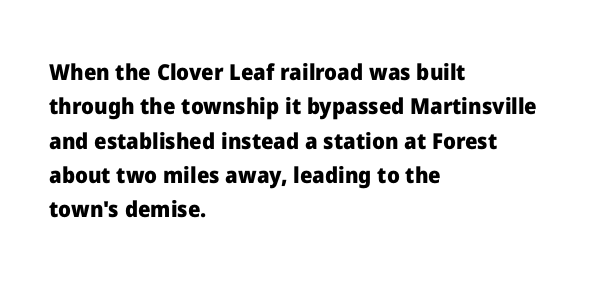
The image shows 22 px bold type, upright; set left-aligned, normal line spacing (1.56x), normal letter spacing, not underlined.
